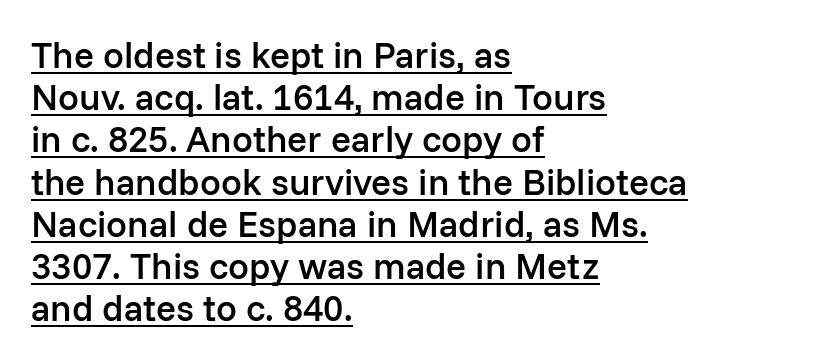
Q: Is the text bold? A: Semi-bold.
Q: Is the text italic (slanted)? A: No, it is upright.
Q: Is the typeface a serif or a sans-serif typeface? A: Sans-serif.
Q: Is the text underlined? A: Yes.
Q: How is the paragraph aligned? A: Left-aligned.
Q: Is the spacing between letters normal or unusually wide? A: Normal.
Q: Is the spacing between lines tight, normal or loose? A: Tight.
Q: Width (condensed, normal, or wide)? A: Normal.
Q: Stroke contrast? A: Low.
Q: x-height? A: Medium.
Q: Monospaced? A: No.
